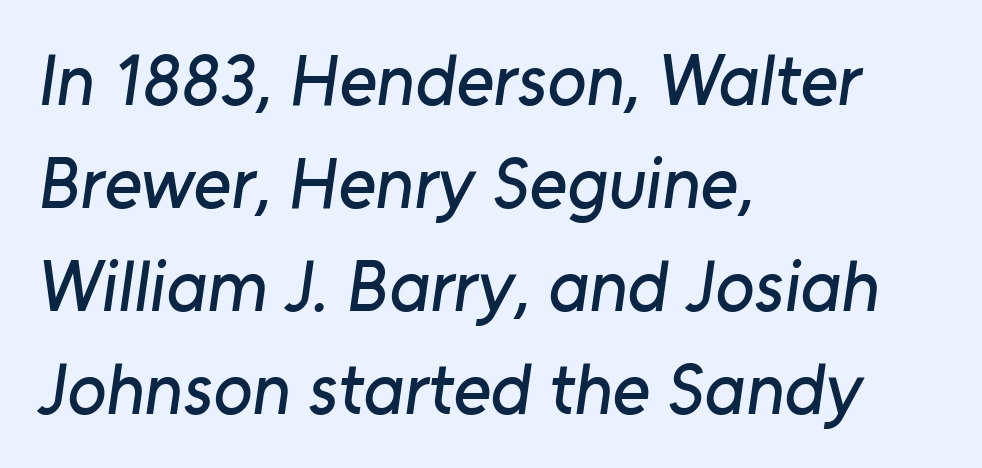
{"serif": "no", "width": "normal", "stroke_contrast": "low", "x_height": "medium", "monospaced": "no", "underline": "no", "align": "left", "line_spacing": "normal", "line_spacing_ratio": 1.43, "letter_spacing": "normal", "letter_spacing_em": 0.0, "glyph_px": 72}
